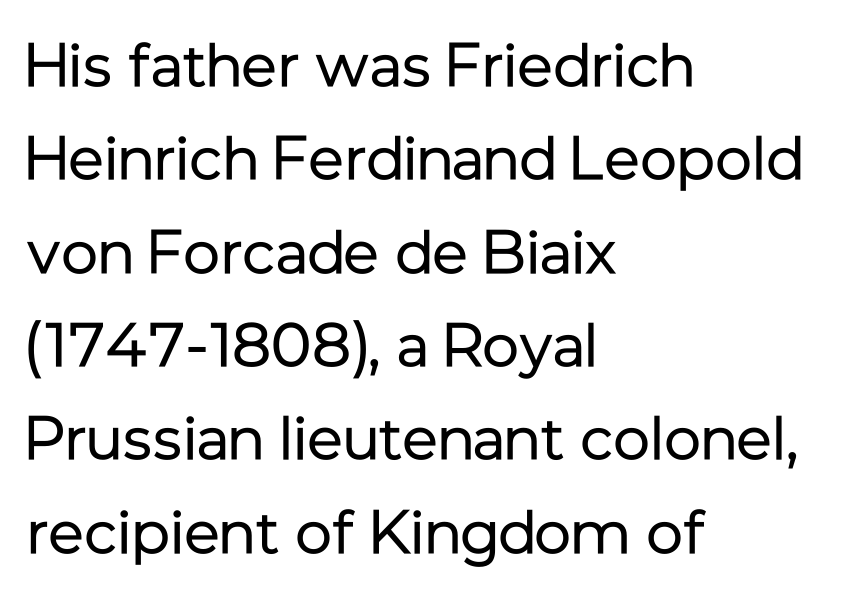
Underlining? Definitely not there. Does extra space separate the letters? No, they use regular spacing. This rendering employs a face without finishing strokes, i.e., a sans-serif. This sample is left-justified, so line endings fall wherever the words run out.
